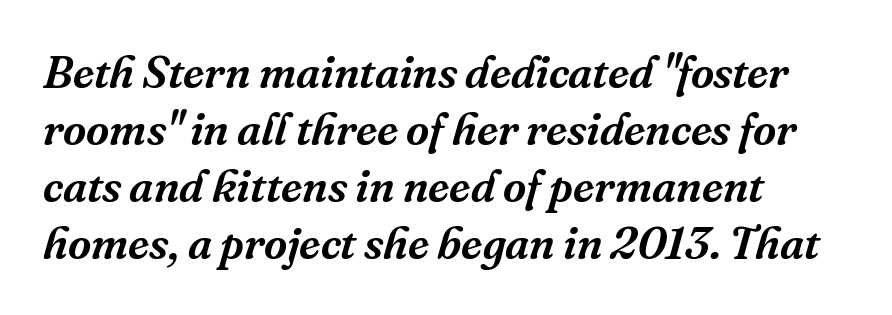
Q: Is the text italic (slanted)? A: Yes, it leans right by about 16 degrees.
Q: Is the typeface a serif or a sans-serif typeface? A: Serif.
Q: Is the text underlined? A: No.
Q: How is the paragraph aligned? A: Left-aligned.
Q: Is the spacing between letters normal or unusually wide? A: Normal.
Q: Is the spacing between lines tight, normal or loose? A: Normal.
Q: Width (condensed, normal, or wide)? A: Normal.
Q: Stroke contrast? A: Medium.
Q: x-height? A: Medium.
Q: Monospaced? A: No.
